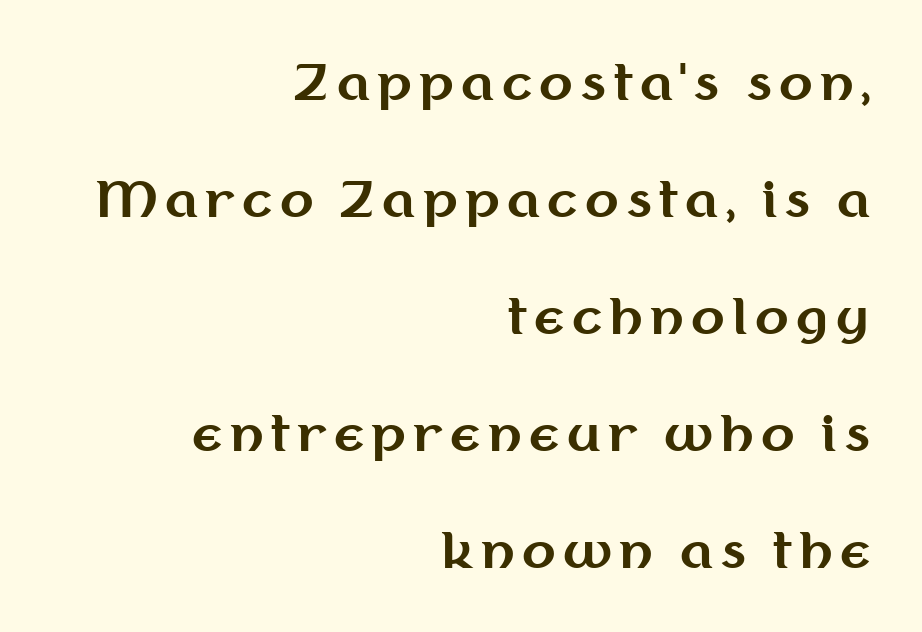
{"serif": "no", "italic": "no", "bold": "yes", "weight": "bold", "width": "normal", "stroke_contrast": "medium", "x_height": "medium", "monospaced": "no", "underline": "no", "align": "right", "line_spacing": "loose", "line_spacing_ratio": 2.39, "glyph_px": 49}
